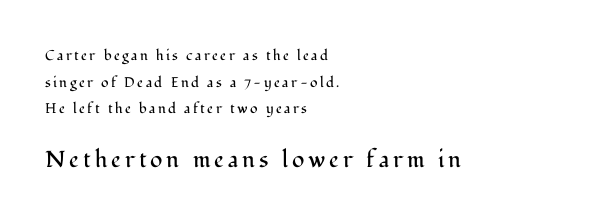
{"italic": "no", "bold": "no", "underline": "no", "align": "left", "line_spacing": "loose", "line_spacing_ratio": 1.9, "larger_block": "second", "size_ratio": 1.64, "glyph_px": 23}
